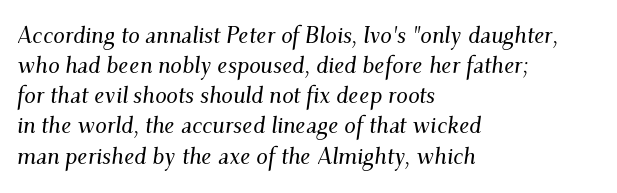
Q: Is the text italic (slanted)? A: Yes, it leans right by about 9 degrees.
Q: Is the text underlined? A: No.
Q: How is the paragraph aligned? A: Left-aligned.
Q: Is the spacing between letters normal or unusually wide? A: Normal.
Q: Is the spacing between lines tight, normal or loose? A: Normal.
